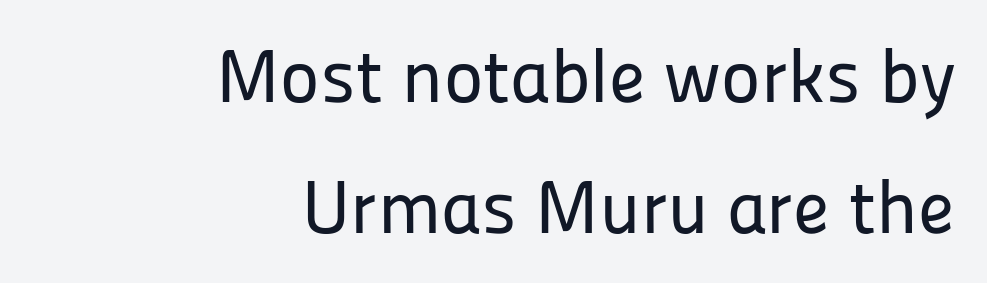
Q: Is the text italic (slanted)? A: No, it is upright.
Q: Is the typeface a serif or a sans-serif typeface? A: Sans-serif.
Q: Is the text underlined? A: No.
Q: How is the paragraph aligned? A: Right-aligned.
Q: Is the spacing between letters normal or unusually wide? A: Normal.
Q: Width (condensed, normal, or wide)? A: Normal.
Q: Stroke contrast? A: Low.
Q: x-height? A: Medium.
Q: Monospaced? A: No.
